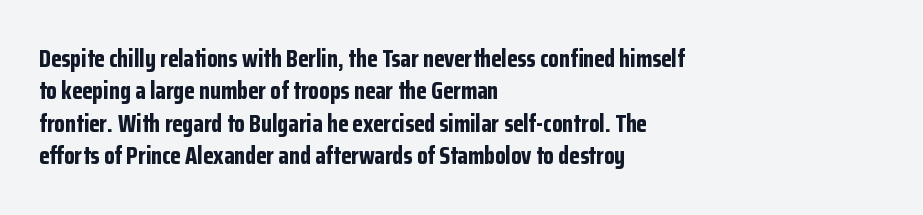
The image shows 24 px bold type, upright; set left-aligned, normal line spacing (1.35x), normal letter spacing, not underlined.
